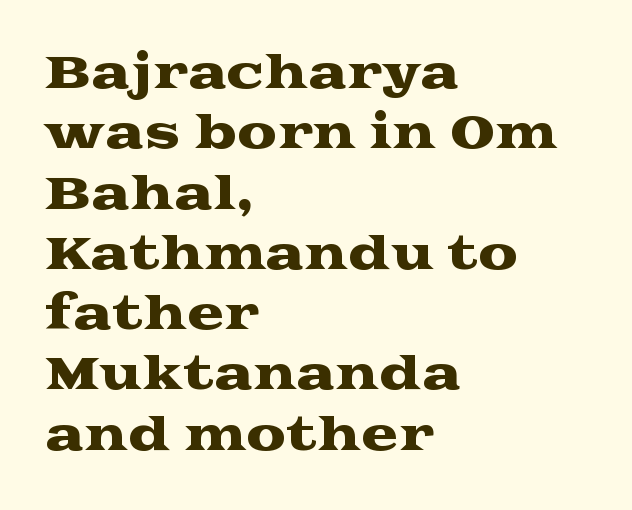
{"serif": "yes", "italic": "no", "width": "wide", "stroke_contrast": "medium", "x_height": "medium", "monospaced": "no", "underline": "no", "align": "left", "line_spacing": "normal", "line_spacing_ratio": 1.34, "letter_spacing": "normal", "letter_spacing_em": 0.0, "glyph_px": 45}
